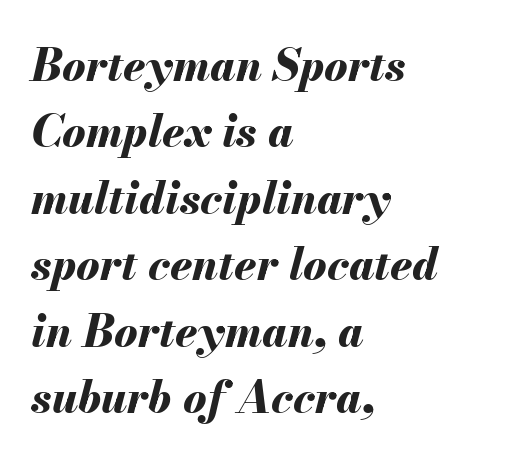
Anything drawn beneath the words? Only blank space. Varying glyph widths throughout — classic text-font behaviour. The paragraph has a hard left edge and a soft right edge. Each glyph is drawn with heavy, bold strokes. Tall strokes in this sample are angled rather than plumb.
